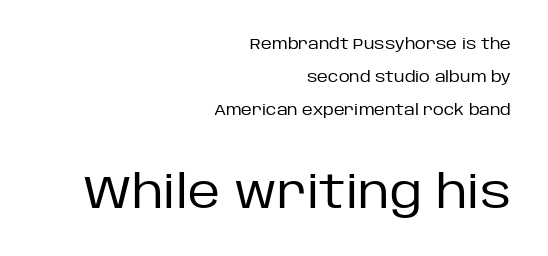
Short and long lines alike share a common ending point at right. Note the varied advance widths — an 'i' is clearly narrower than an 'm'. The font is comparable to plain body text, perhaps lighter. Check under the words: just untouched page. Each word holds together tightly as a unit, with standard inter-letter gaps.
